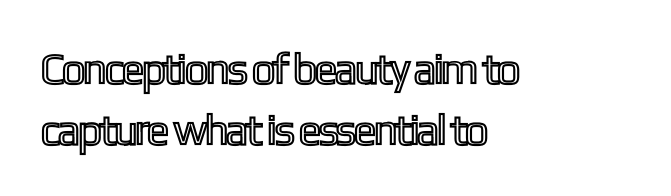
Q: Is the text italic (slanted)? A: No, it is upright.
Q: Is the text underlined? A: No.
Q: How is the paragraph aligned? A: Left-aligned.
Q: Is the spacing between letters normal or unusually wide? A: Normal.
Q: Is the spacing between lines tight, normal or loose? A: Normal.
Q: Width (condensed, normal, or wide)? A: Condensed.
Q: x-height? A: Medium.
Q: Monospaced? A: No.
